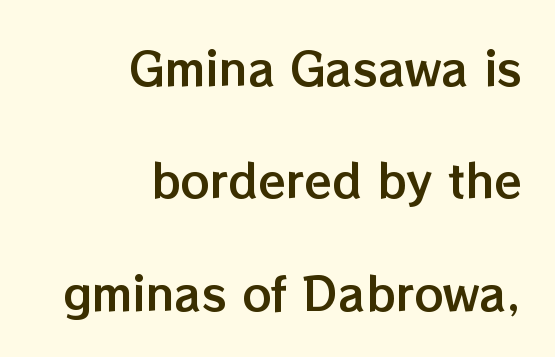
Is the block centered? No — it sits flush against the right margin. Here the designer chose a conventional face with non-uniform glyph widths. Type without underlining. Does the lettering tilt? It doesn't — this is upright. A typesetter would call this zero additional tracking.
